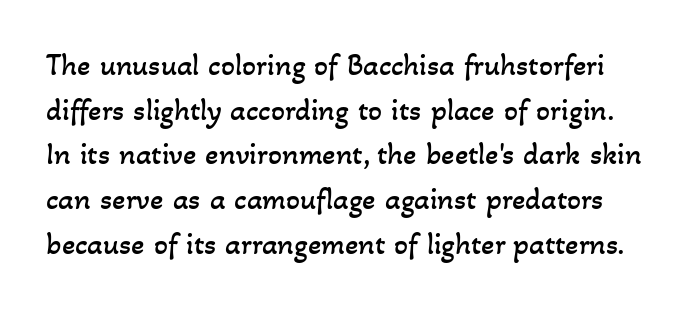
The image shows 31 px regular-weight type; set normal line spacing (1.44x), normal letter spacing, not underlined; low stroke contrast and a small x-height.
